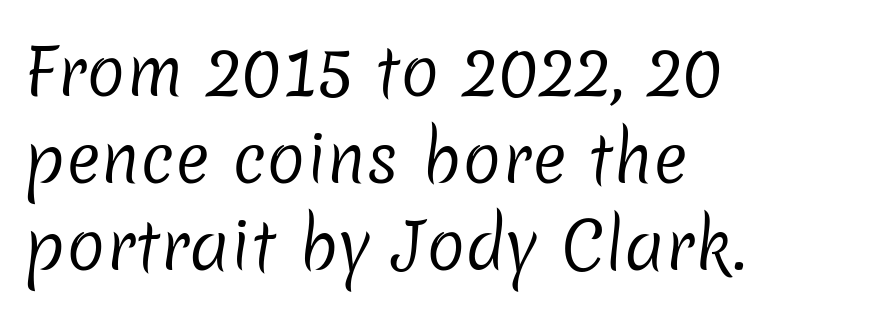
Q: Is the text bold? A: No.
Q: Is the typeface a serif or a sans-serif typeface? A: Sans-serif.
Q: Is the text underlined? A: No.
Q: How is the paragraph aligned? A: Left-aligned.
Q: Is the spacing between letters normal or unusually wide? A: Normal.
Q: Is the spacing between lines tight, normal or loose? A: Normal.
Q: Width (condensed, normal, or wide)? A: Normal.
Q: Stroke contrast? A: Low.
Q: x-height? A: Medium.
Q: Monospaced? A: No.
